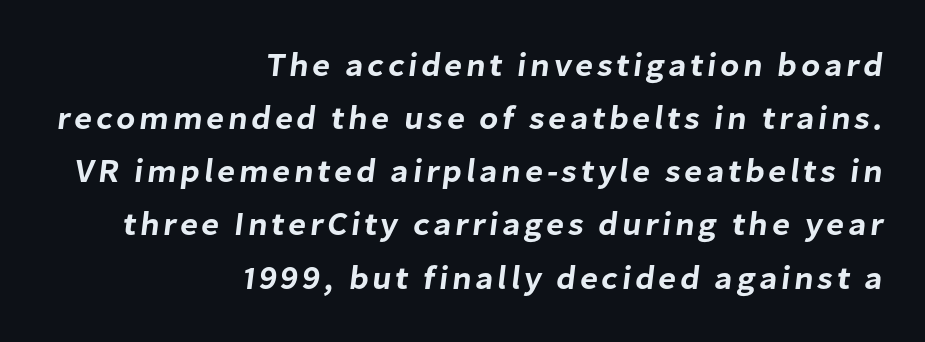
Q: Is the typeface a serif or a sans-serif typeface? A: Sans-serif.
Q: Is the text underlined? A: No.
Q: How is the paragraph aligned? A: Right-aligned.
Q: Is the spacing between lines tight, normal or loose? A: Normal.
Q: Width (condensed, normal, or wide)? A: Normal.
Q: Stroke contrast? A: Low.
Q: x-height? A: Medium.
Q: Monospaced? A: No.
